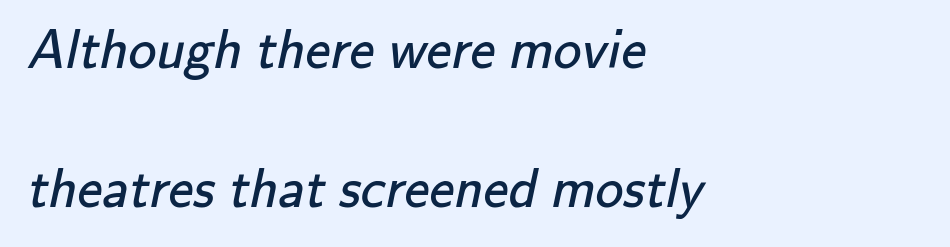
Any mark beneath the type? The region is blank. Students, note that the glyphs here touch the page at normal intervals. The cut favours lightness, reaching ordinary text weight at its darkest. One-word summary of the alignment: left. The passage shown is typed in a proportional face where columns would drift.
